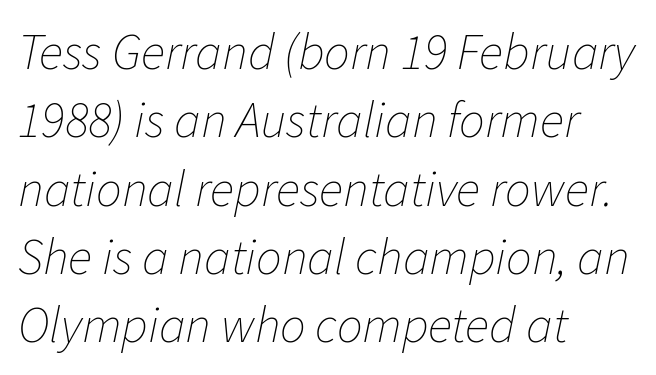
Q: Is the text bold? A: No.
Q: Is the text italic (slanted)? A: Yes, it leans right by about 11 degrees.
Q: Is the text underlined? A: No.
Q: How is the paragraph aligned? A: Left-aligned.
Q: Is the spacing between letters normal or unusually wide? A: Normal.
Q: Is the spacing between lines tight, normal or loose? A: Normal.
Q: Width (condensed, normal, or wide)? A: Normal.
Q: Stroke contrast? A: Low.
Q: x-height? A: Medium.
Q: Monospaced? A: No.
